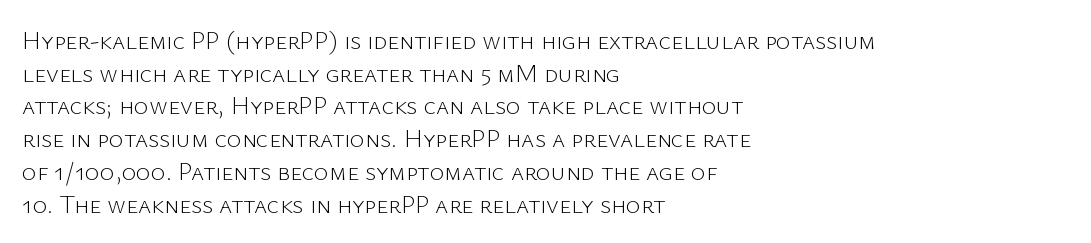
{"italic": "no", "bold": "no", "underline": "no", "align": "left", "line_spacing": "normal", "line_spacing_ratio": 1.31, "letter_spacing": "normal", "letter_spacing_em": 0.0, "glyph_px": 25}
